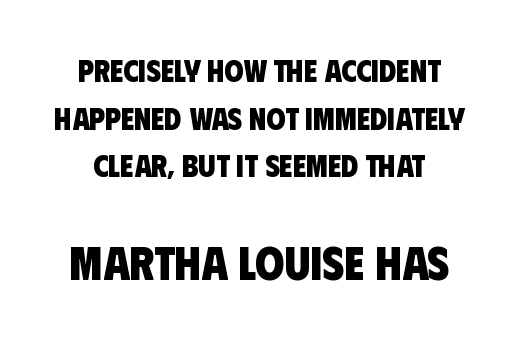
{"serif": "no", "bold": "yes", "weight": "heavy", "width": "condensed", "stroke_contrast": "low", "x_height": "large", "monospaced": "no", "underline": "no", "line_spacing": "normal", "line_spacing_ratio": 1.54, "letter_spacing": "normal", "letter_spacing_em": 0.0, "larger_block": "second", "size_ratio": 1.52, "glyph_px": 47}
